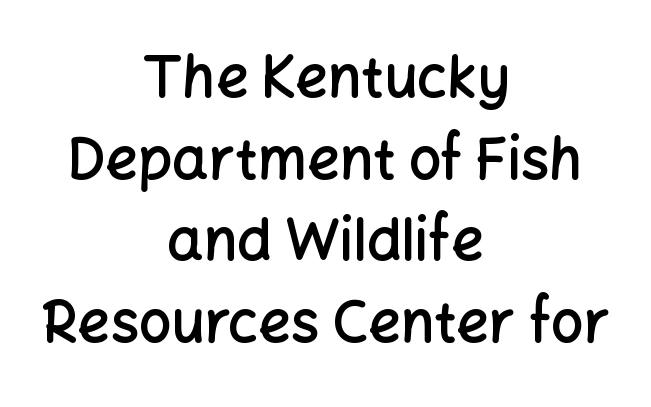
The image shows 57 px semibold sans-serif type, upright; set centered, normal line spacing (1.43x), normal letter spacing, not underlined; low stroke contrast and a medium x-height.
